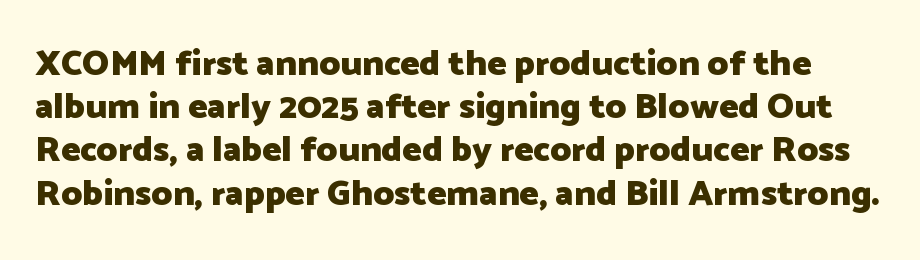
Observe the ordinary spacing: letters are neighbours, not strangers. Lines of text with bare space underneath. This sample has the flowing, uneven cadence of proportional lettering. Ascenders rise straight up at ninety degrees. This is sans-serif lettering, the kind often seen on screens and signage.
